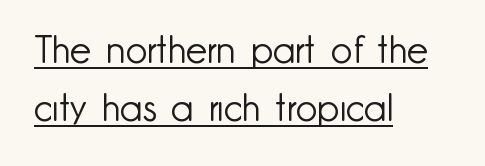
Q: Is the text bold? A: No.
Q: Is the text italic (slanted)? A: No, it is upright.
Q: Is the typeface a serif or a sans-serif typeface? A: Sans-serif.
Q: Is the text underlined? A: Yes.
Q: How is the paragraph aligned? A: Left-aligned.
Q: Is the spacing between letters normal or unusually wide? A: Normal.
Q: Is the spacing between lines tight, normal or loose? A: Normal.
Q: Width (condensed, normal, or wide)? A: Normal.
Q: Stroke contrast? A: Low.
Q: x-height? A: Small.
Q: Monospaced? A: No.
